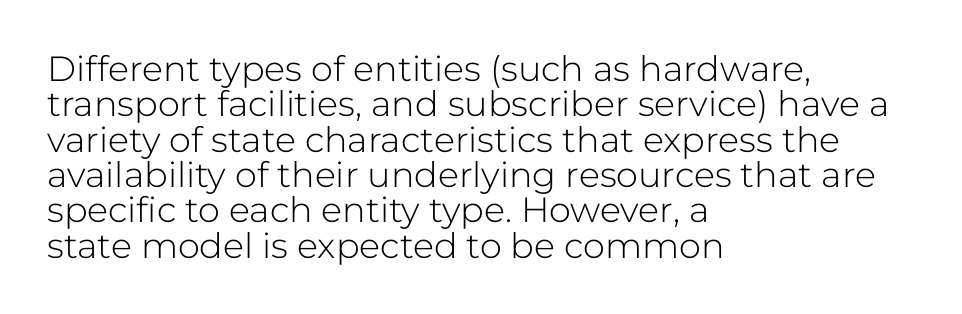
{"serif": "no", "italic": "no", "bold": "no", "weight": "light", "width": "normal", "stroke_contrast": "low", "x_height": "medium", "monospaced": "no", "underline": "no", "align": "left", "line_spacing": "tight", "line_spacing_ratio": 1.01, "letter_spacing": "normal", "letter_spacing_em": 0.0, "glyph_px": 35}
